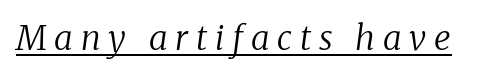
{"serif": "yes", "italic": "yes", "lean": "right", "slant_degrees": 8, "bold": "no", "weight": "regular", "width": "normal", "stroke_contrast": "low", "x_height": "medium", "monospaced": "no", "underline": "yes", "letter_spacing": "wide", "letter_spacing_em": 0.23, "glyph_px": 34}
